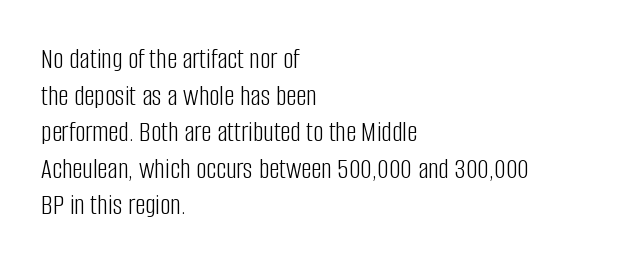
Q: Is the text bold? A: No.
Q: Is the text italic (slanted)? A: No, it is upright.
Q: Is the typeface a serif or a sans-serif typeface? A: Sans-serif.
Q: Is the text underlined? A: No.
Q: How is the paragraph aligned? A: Left-aligned.
Q: Is the spacing between letters normal or unusually wide? A: Normal.
Q: Is the spacing between lines tight, normal or loose? A: Normal.
Q: Width (condensed, normal, or wide)? A: Condensed.
Q: Stroke contrast? A: Low.
Q: x-height? A: Large.
Q: Monospaced? A: No.
